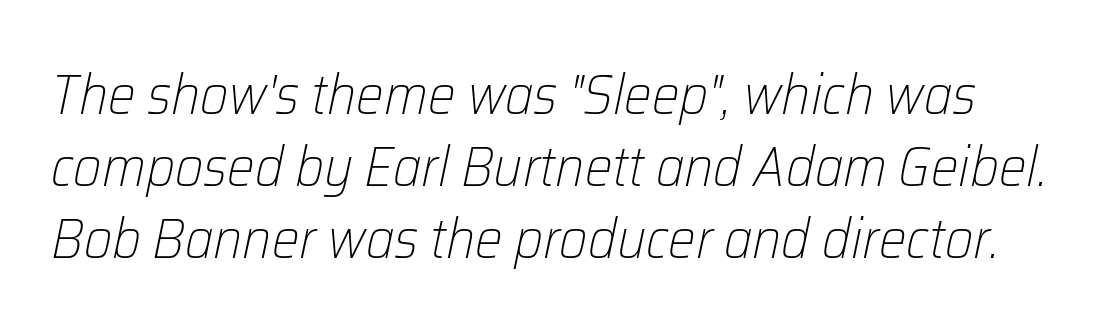
The image shows 55 px light type, italic (leaning right); set normal line spacing (1.31x), normal letter spacing, not underlined; low stroke contrast and a medium x-height.
